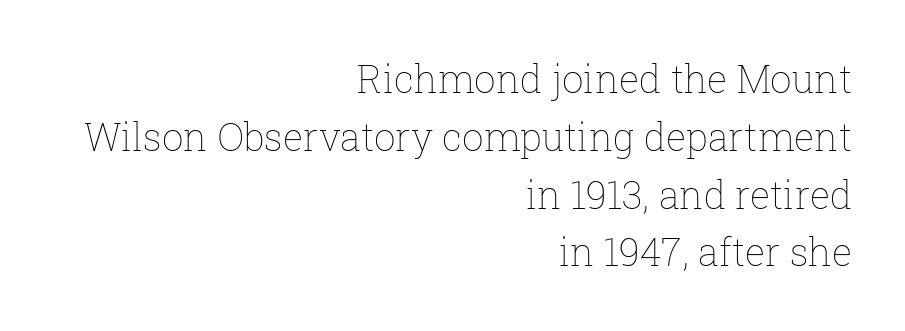
The image shows 38 px thin type, upright; set right-aligned, normal line spacing (1.52x), normal letter spacing, not underlined; low stroke contrast and a medium x-height.
